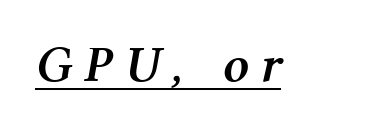
The image shows 51 px semibold type, italic (leaning right); set unusually wide letter spacing (+0.25 em), underlined; medium stroke contrast and a medium x-height.
